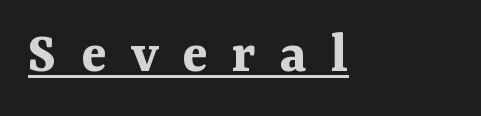
Q: Is the text bold? A: Yes.
Q: Is the text italic (slanted)? A: No, it is upright.
Q: Is the typeface a serif or a sans-serif typeface? A: Serif.
Q: Is the text underlined? A: Yes.
Q: Is the spacing between letters normal or unusually wide? A: Unusually wide.
Q: Width (condensed, normal, or wide)? A: Normal.
Q: Stroke contrast? A: Medium.
Q: x-height? A: Medium.
Q: Monospaced? A: No.
